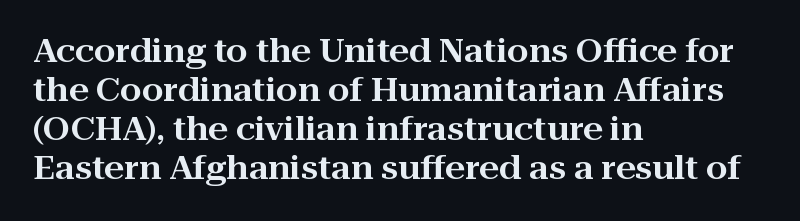
{"serif": "yes", "italic": "no", "width": "wide", "stroke_contrast": "high", "x_height": "medium", "monospaced": "no", "underline": "no", "align": "left", "line_spacing": "normal", "line_spacing_ratio": 1.26, "letter_spacing": "normal", "letter_spacing_em": 0.0, "glyph_px": 31}
